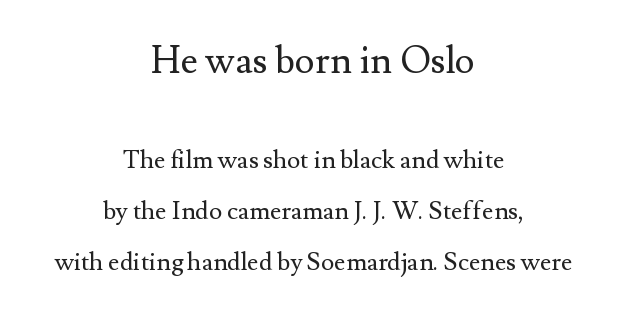
{"serif": "yes", "italic": "no", "bold": "no", "weight": "regular", "width": "normal", "stroke_contrast": "medium", "x_height": "small", "monospaced": "no", "underline": "no", "align": "center", "line_spacing": "loose", "line_spacing_ratio": 2.04, "letter_spacing": "normal", "letter_spacing_em": 0.0, "larger_block": "first", "size_ratio": 1.52, "glyph_px": 38}
